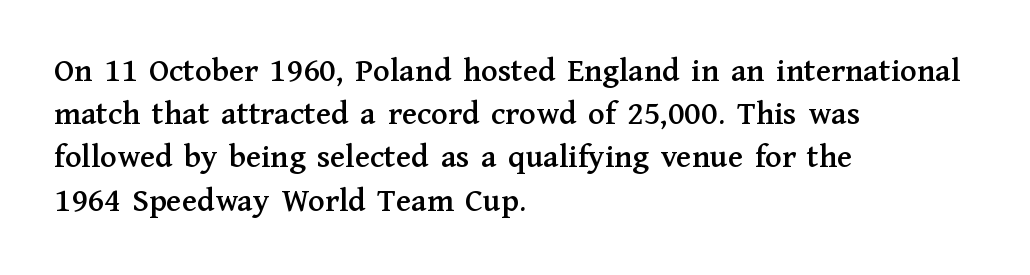
Q: Is the text italic (slanted)? A: No, it is upright.
Q: Is the typeface a serif or a sans-serif typeface? A: Serif.
Q: Is the text underlined? A: No.
Q: How is the paragraph aligned? A: Left-aligned.
Q: Is the spacing between letters normal or unusually wide? A: Normal.
Q: Is the spacing between lines tight, normal or loose? A: Normal.
Q: Width (condensed, normal, or wide)? A: Normal.
Q: Stroke contrast? A: Medium.
Q: x-height? A: Medium.
Q: Monospaced? A: No.
